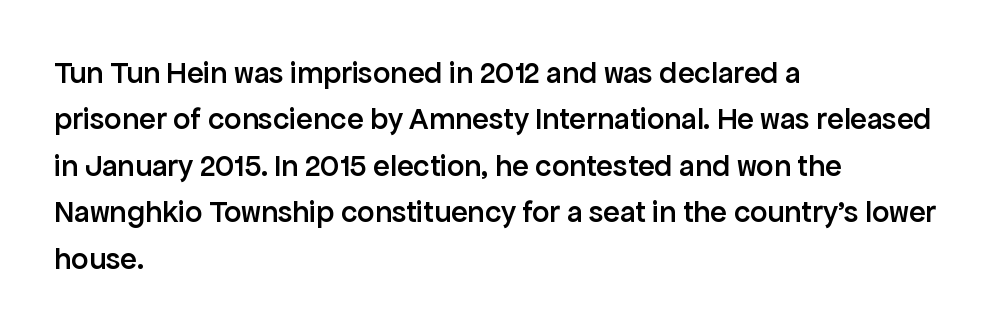
The image shows 31 px semibold sans-serif type, upright; set left-aligned, normal line spacing (1.5x), normal letter spacing, not underlined; low stroke contrast and a medium x-height.
